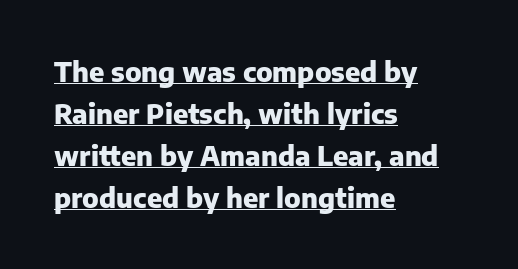
The image shows 27 px bold type, upright; set left-aligned, normal line spacing (1.56x), normal letter spacing, underlined.
